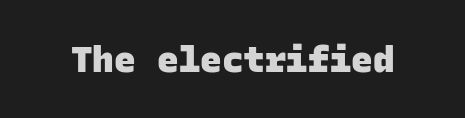
{"serif": "no", "bold": "yes", "weight": "heavy", "width": "normal", "stroke_contrast": "low", "x_height": "large", "monospaced": "yes", "underline": "no", "letter_spacing": "normal", "letter_spacing_em": 0.0, "glyph_px": 36}
